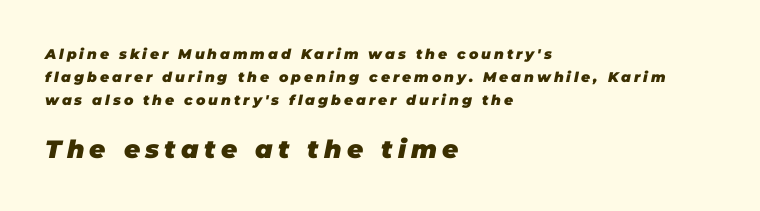
{"italic": "yes", "lean": "right", "slant_degrees": 11, "bold": "yes", "underline": "no", "align": "left", "line_spacing": "normal", "line_spacing_ratio": 1.63, "letter_spacing": "wide", "letter_spacing_em": 0.21, "larger_block": "second", "size_ratio": 1.79, "glyph_px": 25}
